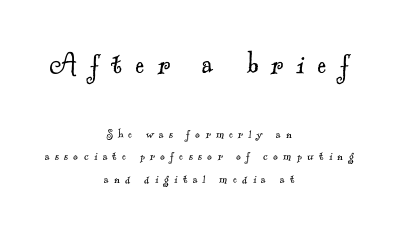
{"serif": "yes", "bold": "no", "weight": "light", "width": "normal", "x_height": "small", "monospaced": "no", "underline": "no", "align": "center", "line_spacing": "normal", "line_spacing_ratio": 1.61, "letter_spacing": "wide", "letter_spacing_em": 0.39, "larger_block": "first", "size_ratio": 2.43, "glyph_px": 34}
